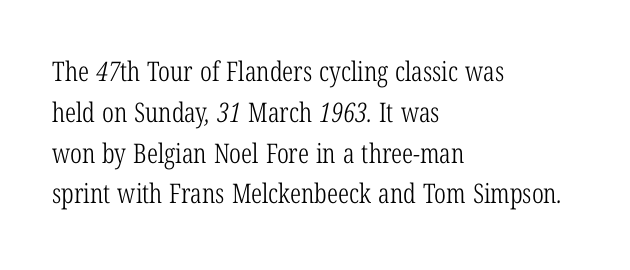
Q: Is the text bold? A: No.
Q: Is the text underlined? A: No.
Q: How is the paragraph aligned? A: Left-aligned.
Q: Is the spacing between letters normal or unusually wide? A: Normal.
Q: Is the spacing between lines tight, normal or loose? A: Normal.
